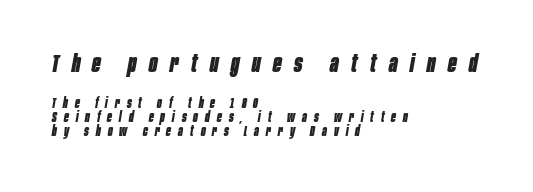
The image shows 25 px bold type, italic (leaning right); set left-aligned, tight line spacing (0.98x), unusually wide letter spacing (+0.5 em), not underlined; the first (top) block is 1.79x larger.
